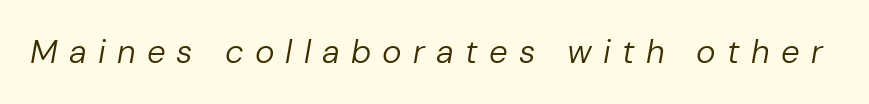
Q: Is the text bold? A: No.
Q: Is the text italic (slanted)? A: Yes, it leans right by about 10 degrees.
Q: Is the text underlined? A: No.
Q: Is the spacing between letters normal or unusually wide? A: Unusually wide.
Q: Width (condensed, normal, or wide)? A: Normal.
Q: Stroke contrast? A: Low.
Q: x-height? A: Medium.
Q: Monospaced? A: No.
